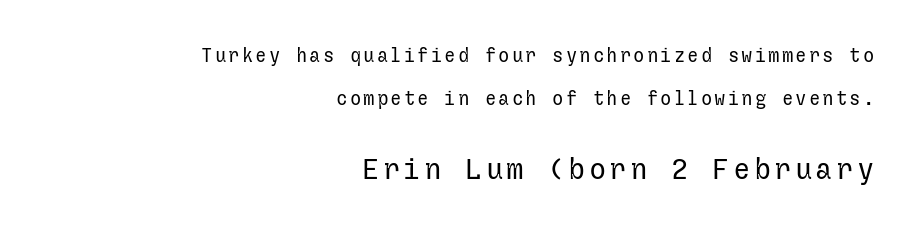
The image shows 29 px regular-weight sans-serif type, upright; set right-aligned, loose line spacing (2.25x), not underlined; the second (bottom) block is 1.53x larger; low stroke contrast and a medium x-height.
